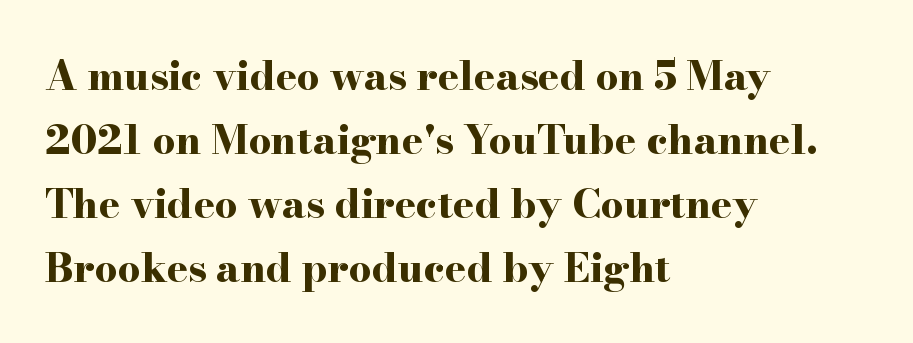
{"serif": "yes", "italic": "no", "bold": "yes", "weight": "bold", "width": "wide", "stroke_contrast": "high", "x_height": "small", "monospaced": "no", "underline": "no", "align": "left", "line_spacing": "normal", "line_spacing_ratio": 1.6, "letter_spacing": "normal", "letter_spacing_em": 0.0, "glyph_px": 40}
